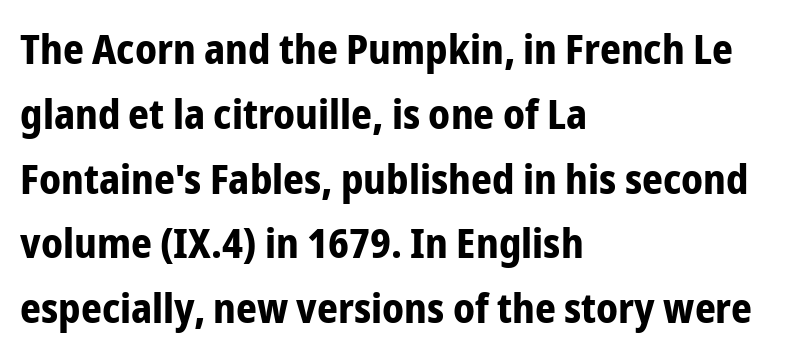
Q: Is the text bold? A: Yes.
Q: Is the text italic (slanted)? A: No, it is upright.
Q: Is the typeface a serif or a sans-serif typeface? A: Sans-serif.
Q: Is the text underlined? A: No.
Q: How is the paragraph aligned? A: Left-aligned.
Q: Is the spacing between letters normal or unusually wide? A: Normal.
Q: Is the spacing between lines tight, normal or loose? A: Normal.
Q: Width (condensed, normal, or wide)? A: Condensed.
Q: Stroke contrast? A: Low.
Q: x-height? A: Medium.
Q: Monospaced? A: No.
